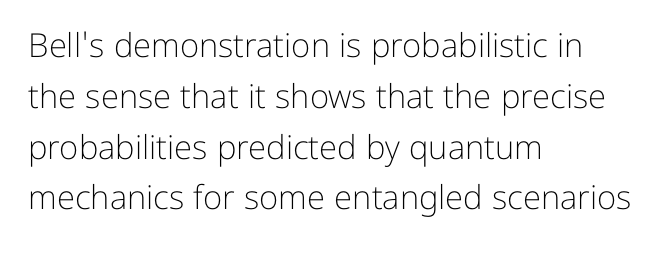
Q: Is the text bold? A: No.
Q: Is the text italic (slanted)? A: No, it is upright.
Q: Is the typeface a serif or a sans-serif typeface? A: Sans-serif.
Q: Is the text underlined? A: No.
Q: How is the paragraph aligned? A: Left-aligned.
Q: Is the spacing between letters normal or unusually wide? A: Normal.
Q: Is the spacing between lines tight, normal or loose? A: Normal.
Q: Width (condensed, normal, or wide)? A: Normal.
Q: Stroke contrast? A: Low.
Q: x-height? A: Medium.
Q: Monospaced? A: No.
